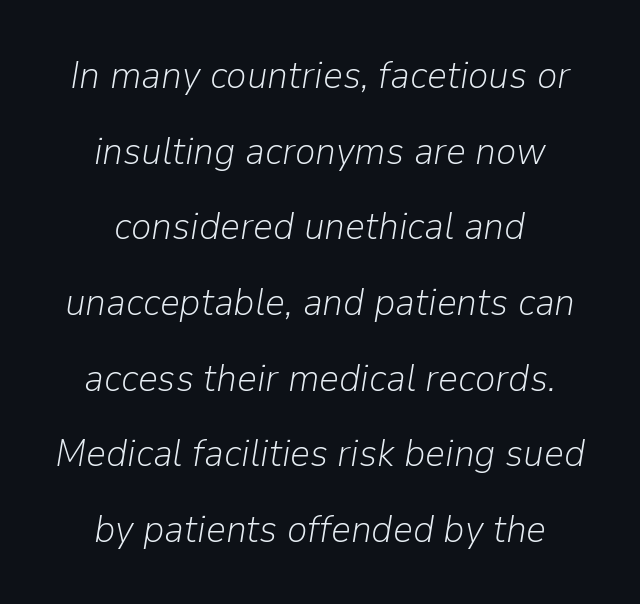
{"italic": "yes", "lean": "right", "slant_degrees": 9, "bold": "no", "weight": "light", "width": "normal", "stroke_contrast": "low", "x_height": "medium", "monospaced": "no", "underline": "no", "align": "center", "line_spacing": "loose", "line_spacing_ratio": 1.94, "letter_spacing": "normal", "letter_spacing_em": 0.0, "glyph_px": 39}
